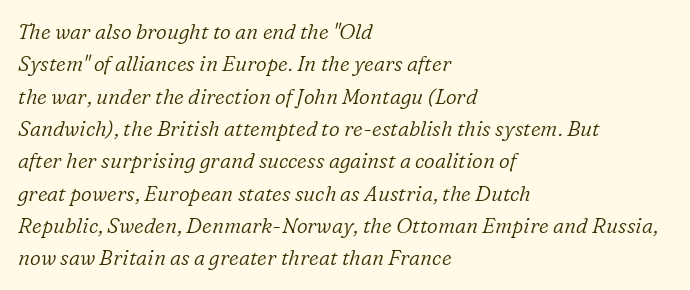
Q: Is the text bold? A: No.
Q: Is the text italic (slanted)? A: Yes, it leans right by about 16 degrees.
Q: Is the text underlined? A: No.
Q: How is the paragraph aligned? A: Left-aligned.
Q: Is the spacing between letters normal or unusually wide? A: Normal.
Q: Is the spacing between lines tight, normal or loose? A: Normal.
